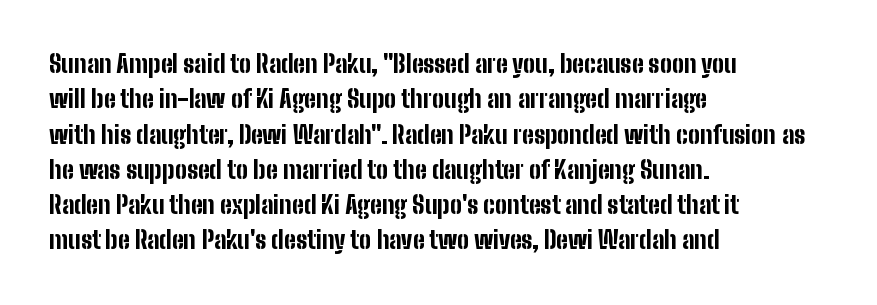
Q: Is the text bold? A: Yes.
Q: Is the text italic (slanted)? A: No, it is upright.
Q: Is the text underlined? A: No.
Q: How is the paragraph aligned? A: Left-aligned.
Q: Is the spacing between letters normal or unusually wide? A: Normal.
Q: Is the spacing between lines tight, normal or loose? A: Normal.
